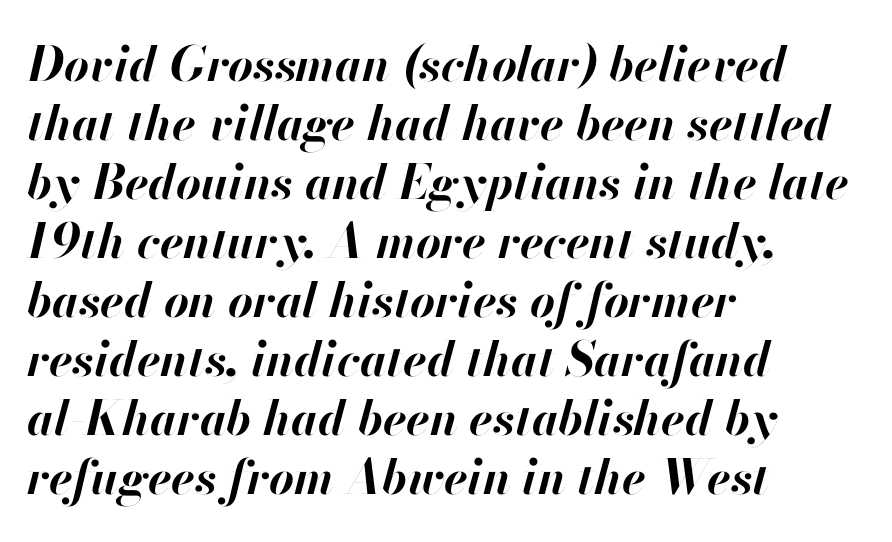
The image shows 48 px bold type, italic (leaning right); set left-aligned, line spacing 1.23x, normal letter spacing, not underlined; high stroke contrast and a small x-height.
